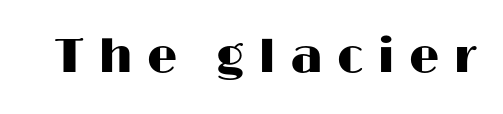
The image shows 48 px wide sans-serif type, upright; set unusually wide letter spacing (+0.29 em), not underlined; high stroke contrast and a medium x-height.
